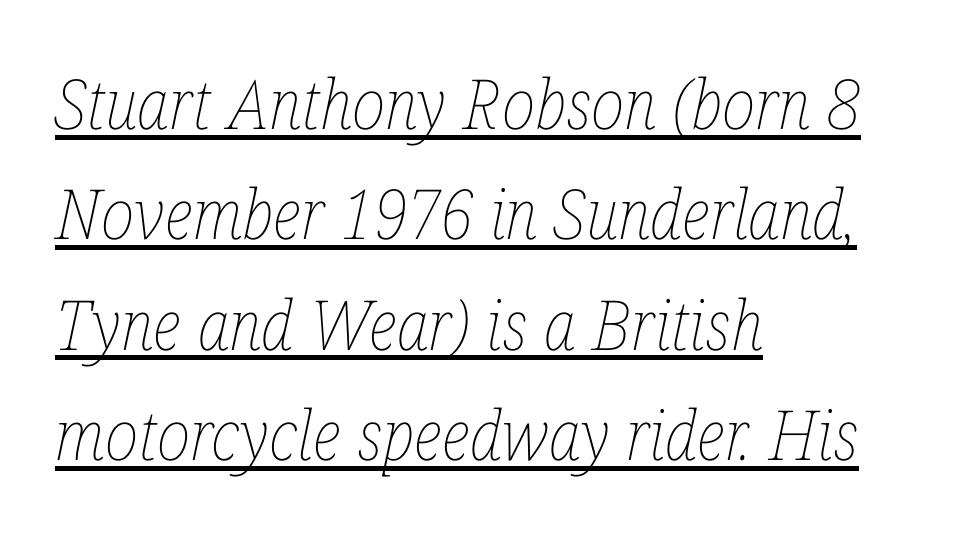
The image shows 69 px thin, condensed type, italic (leaning right); set left-aligned, normal line spacing (1.6x), normal letter spacing, underlined; low stroke contrast and a medium x-height.
